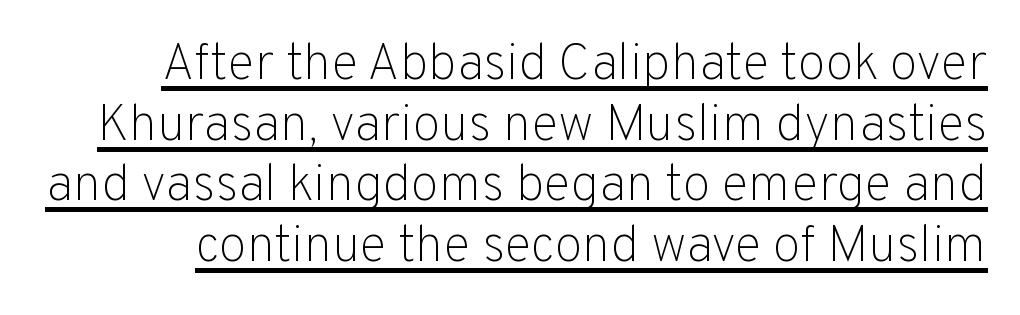
The image shows 51 px light sans-serif type, upright; set line spacing 1.19x, normal letter spacing, underlined; low stroke contrast and a medium x-height.
